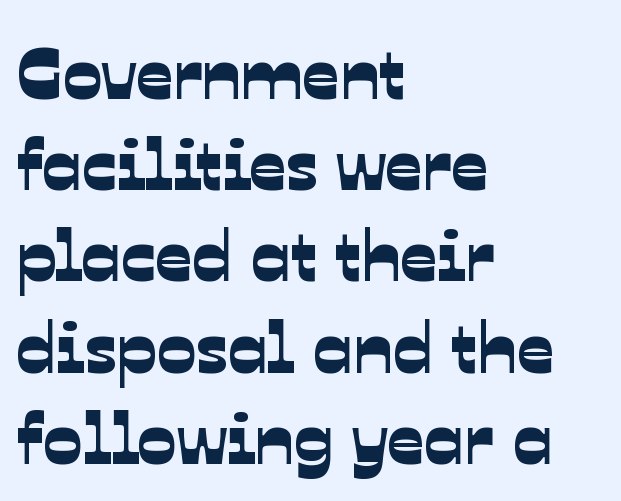
The lines are quadded left. How are the letters spaced? Ordinarily, with no added tracking. Letters rest on an invisible, unmarked baseline. Here the designer chose a conventional face with non-uniform glyph widths. Normally led — the rows are evenly, conventionally spaced.
